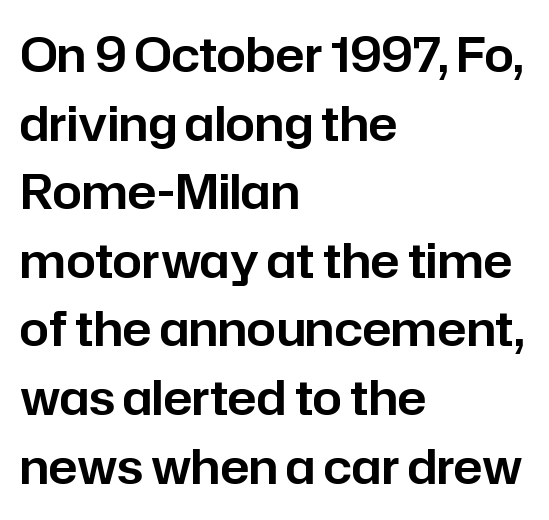
{"serif": "no", "italic": "no", "width": "normal", "stroke_contrast": "low", "x_height": "medium", "monospaced": "no", "underline": "no", "align": "left", "line_spacing": "normal", "line_spacing_ratio": 1.46, "letter_spacing": "normal", "letter_spacing_em": 0.0, "glyph_px": 47}
